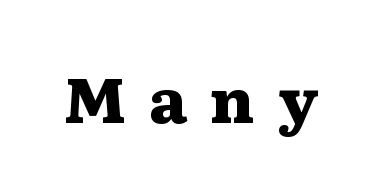
{"serif": "yes", "italic": "no", "bold": "yes", "weight": "heavy", "width": "wide", "stroke_contrast": "medium", "x_height": "medium", "monospaced": "no", "underline": "no", "letter_spacing": "wide", "letter_spacing_em": 0.37, "glyph_px": 63}
